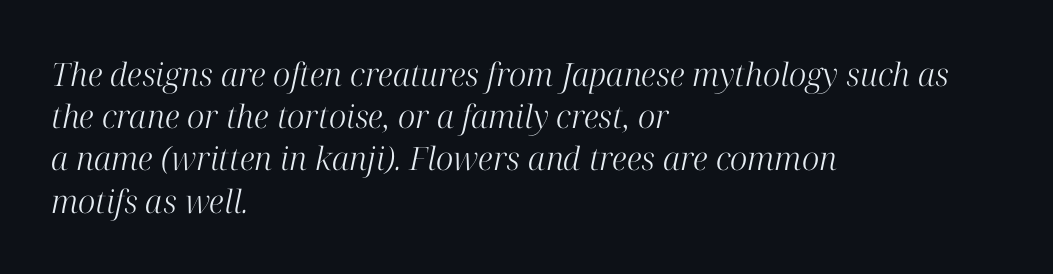
Q: Is the text bold? A: No.
Q: Is the text italic (slanted)? A: Yes, it leans right by about 12 degrees.
Q: Is the typeface a serif or a sans-serif typeface? A: Serif.
Q: Is the text underlined? A: No.
Q: How is the paragraph aligned? A: Left-aligned.
Q: Is the spacing between letters normal or unusually wide? A: Normal.
Q: Is the spacing between lines tight, normal or loose? A: Normal.
Q: Width (condensed, normal, or wide)? A: Normal.
Q: Stroke contrast? A: High.
Q: x-height? A: Medium.
Q: Monospaced? A: No.
